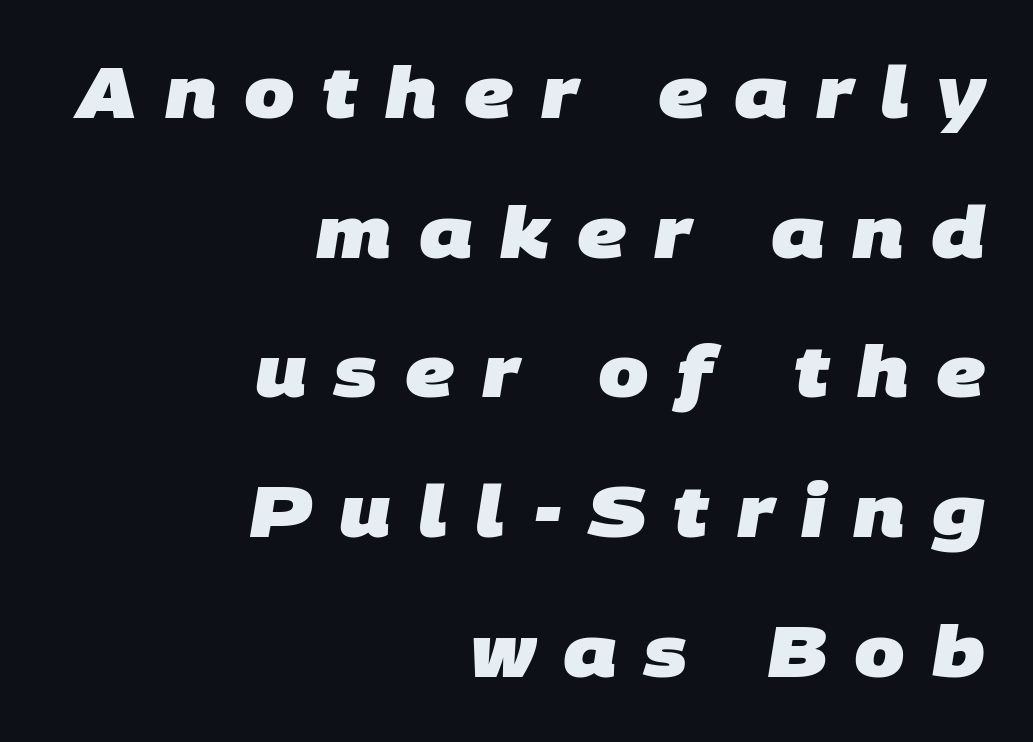
The image shows 72 px heavy sans-serif type; set right-aligned, loose line spacing (1.94x), unusually wide letter spacing (+0.38 em), not underlined; low stroke contrast and a large x-height.
